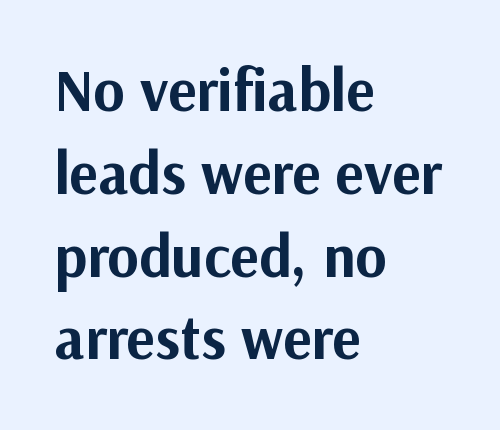
Q: Is the text bold? A: Yes.
Q: Is the text italic (slanted)? A: No, it is upright.
Q: Is the typeface a serif or a sans-serif typeface? A: Sans-serif.
Q: Is the text underlined? A: No.
Q: How is the paragraph aligned? A: Left-aligned.
Q: Is the spacing between letters normal or unusually wide? A: Normal.
Q: Is the spacing between lines tight, normal or loose? A: Normal.
Q: Width (condensed, normal, or wide)? A: Normal.
Q: Stroke contrast? A: Medium.
Q: x-height? A: Medium.
Q: Monospaced? A: No.
